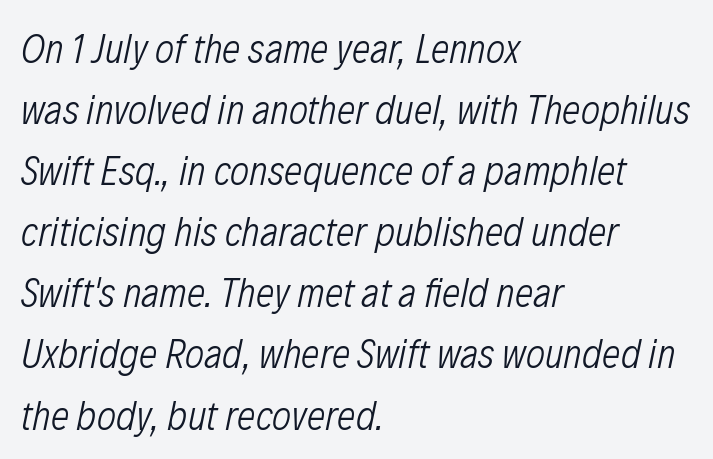
The image shows 41 px light, condensed type, italic (leaning right); set left-aligned, normal line spacing (1.49x), normal letter spacing, not underlined; low stroke contrast and a medium x-height.
